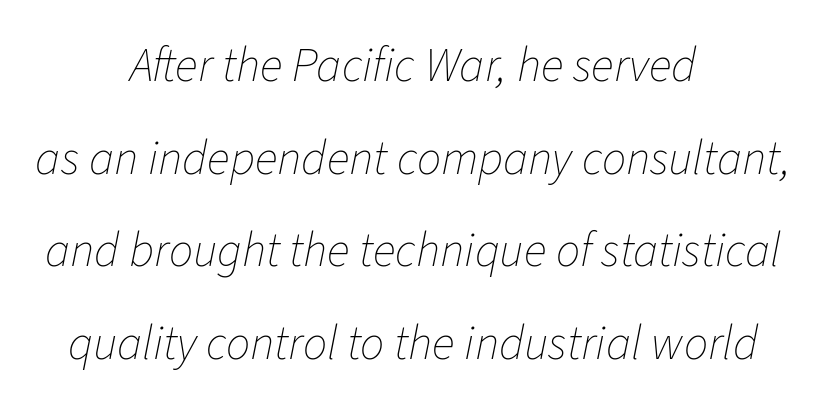
Do the characters align in a grid? No, the font is proportional. Every row of glyphs is offset so its center matches the block's center. This is not heavy type; no bold has been used. Airy leading.
